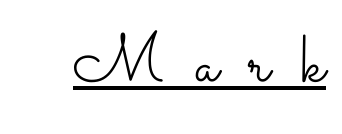
{"bold": "no", "weight": "light", "width": "wide", "stroke_contrast": "low", "x_height": "small", "monospaced": "no", "underline": "yes", "letter_spacing": "wide", "letter_spacing_em": 0.46, "glyph_px": 68}
